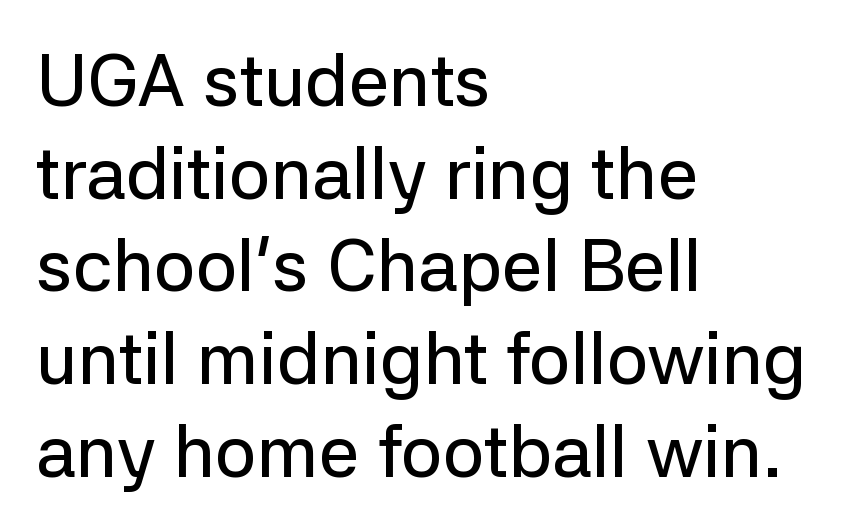
Q: Is the text italic (slanted)? A: No, it is upright.
Q: Is the typeface a serif or a sans-serif typeface? A: Sans-serif.
Q: Is the text underlined? A: No.
Q: How is the paragraph aligned? A: Left-aligned.
Q: Is the spacing between letters normal or unusually wide? A: Normal.
Q: Is the spacing between lines tight, normal or loose? A: Normal.
Q: Width (condensed, normal, or wide)? A: Normal.
Q: Stroke contrast? A: Low.
Q: x-height? A: Medium.
Q: Monospaced? A: No.
